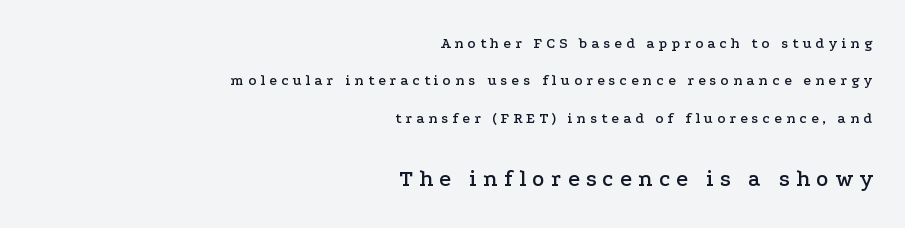
The image shows 23 px text type, upright; set right-aligned, loose line spacing (2.49x), unusually wide letter spacing (+0.27 em), not underlined; the second (bottom) block is 1.53x larger.
